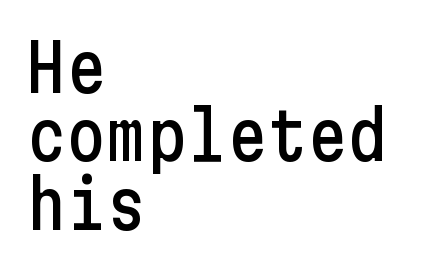
Q: Is the text italic (slanted)? A: No, it is upright.
Q: Is the typeface a serif or a sans-serif typeface? A: Sans-serif.
Q: Is the text underlined? A: No.
Q: How is the paragraph aligned? A: Left-aligned.
Q: Is the spacing between letters normal or unusually wide? A: Normal.
Q: Is the spacing between lines tight, normal or loose? A: Tight.
Q: Width (condensed, normal, or wide)? A: Condensed.
Q: Stroke contrast? A: Low.
Q: x-height? A: Medium.
